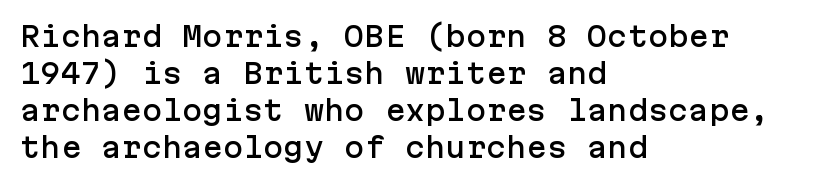
Q: Is the text italic (slanted)? A: No, it is upright.
Q: Is the text underlined? A: No.
Q: How is the paragraph aligned? A: Left-aligned.
Q: Is the spacing between letters normal or unusually wide? A: Normal.
Q: Is the spacing between lines tight, normal or loose? A: Normal.
